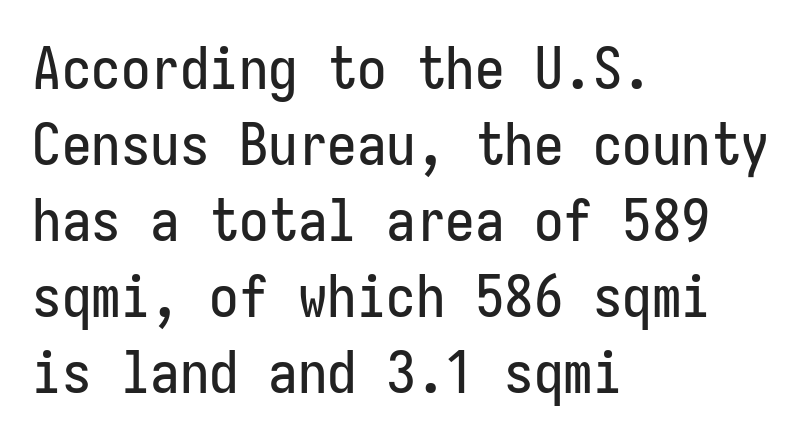
Q: Is the text italic (slanted)? A: No, it is upright.
Q: Is the typeface a serif or a sans-serif typeface? A: Sans-serif.
Q: Is the text underlined? A: No.
Q: How is the paragraph aligned? A: Left-aligned.
Q: Is the spacing between letters normal or unusually wide? A: Normal.
Q: Is the spacing between lines tight, normal or loose? A: Normal.
Q: Width (condensed, normal, or wide)? A: Condensed.
Q: Stroke contrast? A: Low.
Q: x-height? A: Medium.
